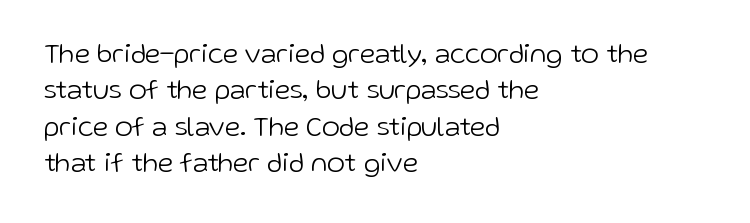
Q: Is the text bold? A: No.
Q: Is the text italic (slanted)? A: No, it is upright.
Q: Is the text underlined? A: No.
Q: How is the paragraph aligned? A: Left-aligned.
Q: Is the spacing between letters normal or unusually wide? A: Normal.
Q: Is the spacing between lines tight, normal or loose? A: Normal.
